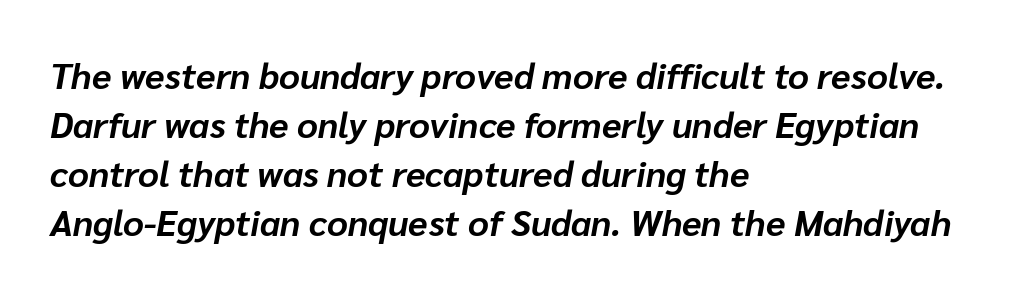
Q: Is the text bold? A: Yes.
Q: Is the text italic (slanted)? A: Yes, it leans right by about 10 degrees.
Q: Is the text underlined? A: No.
Q: How is the paragraph aligned? A: Left-aligned.
Q: Is the spacing between letters normal or unusually wide? A: Normal.
Q: Is the spacing between lines tight, normal or loose? A: Normal.
Q: Width (condensed, normal, or wide)? A: Normal.
Q: Stroke contrast? A: Low.
Q: x-height? A: Medium.
Q: Monospaced? A: No.
